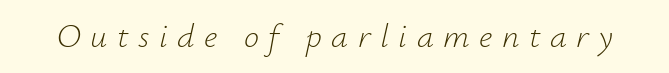
Character widths vary here, with narrow letters taking less room than wide ones. Observe the wide spacing: letters keep a clear distance from each other. Observe the lean: these are italic letterforms. The letterforms sit at book weight or below. The glyphs are unaccompanied by any horizontal stroke below them.
